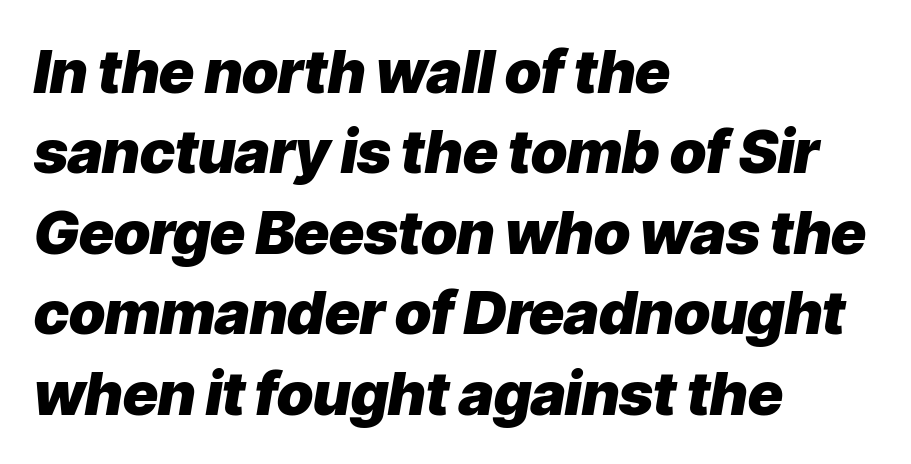
Q: Is the text bold? A: Yes.
Q: Is the text italic (slanted)? A: Yes, it leans right by about 9 degrees.
Q: Is the text underlined? A: No.
Q: How is the paragraph aligned? A: Left-aligned.
Q: Is the spacing between letters normal or unusually wide? A: Normal.
Q: Is the spacing between lines tight, normal or loose? A: Normal.
Q: Width (condensed, normal, or wide)? A: Normal.
Q: Stroke contrast? A: Low.
Q: x-height? A: Medium.
Q: Monospaced? A: No.
